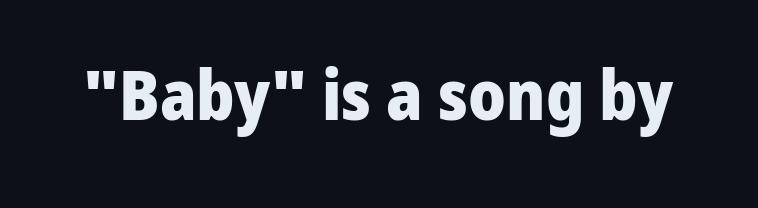
The image shows 69 px heavy sans-serif type, upright; set normal letter spacing, not underlined; low stroke contrast and a medium x-height.
